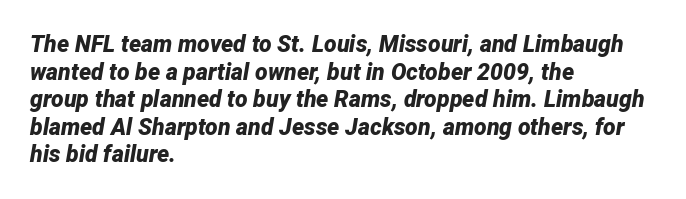
The image shows 23 px bold type, italic (leaning right); set left-aligned, line spacing 1.2x, normal letter spacing, not underlined.
